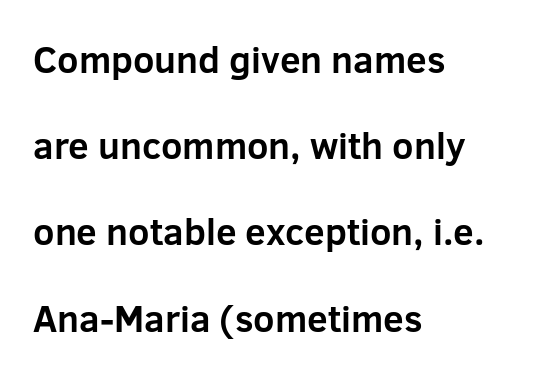
The image shows 37 px bold sans-serif type, upright; set left-aligned, loose line spacing (2.33x), normal letter spacing, not underlined; low stroke contrast and a medium x-height.
